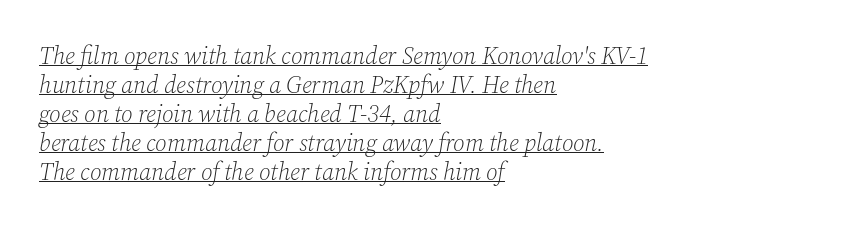
Letters have the restrained weight of plain body copy at most. Caption: standard tracking, unaltered. Does the copy run flush right? No — it runs flush left. Posture: slanted. This sample carries an underscore along the baseline area.
